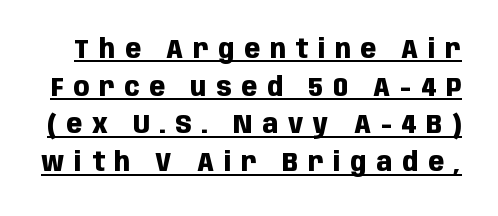
{"italic": "no", "bold": "yes", "underline": "yes", "line_spacing": "normal", "line_spacing_ratio": 1.45, "letter_spacing": "wide", "letter_spacing_em": 0.38, "glyph_px": 26}
